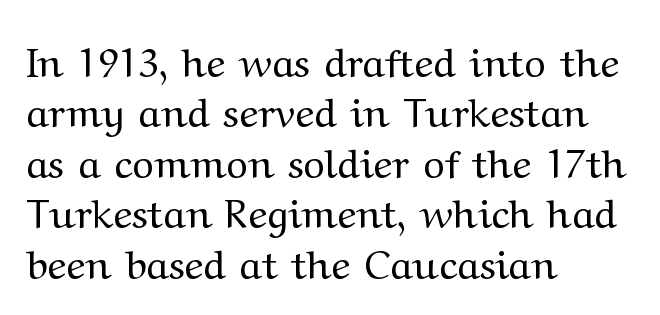
Q: Is the text bold? A: No.
Q: Is the text italic (slanted)? A: No, it is upright.
Q: Is the typeface a serif or a sans-serif typeface? A: Serif.
Q: Is the text underlined? A: No.
Q: How is the paragraph aligned? A: Left-aligned.
Q: Is the spacing between letters normal or unusually wide? A: Normal.
Q: Width (condensed, normal, or wide)? A: Wide.
Q: Stroke contrast? A: Medium.
Q: x-height? A: Medium.
Q: Monospaced? A: No.
